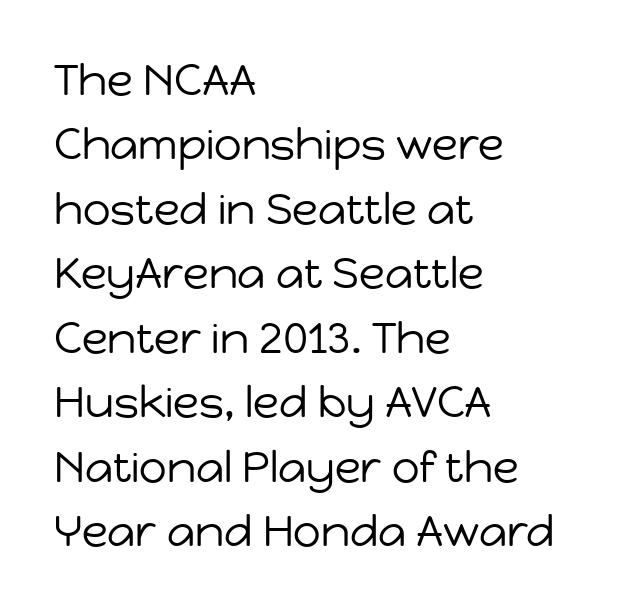
No italicization has been applied; the sample stays upright. Any mark beneath the type? The region is blank. Glyph-to-glyph distance matches everyday printed text. Does the copy run flush right? No — it runs flush left. A sans-serif font was chosen for this passage. This sample has the flowing, uneven cadence of proportional lettering.
